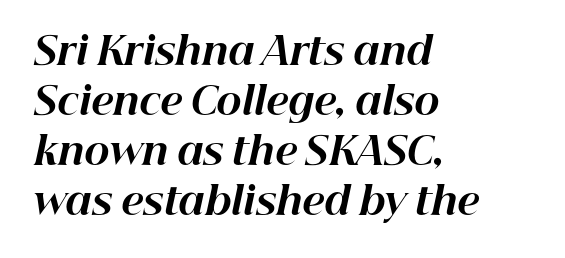
{"italic": "yes", "lean": "right", "slant_degrees": 12, "bold": "yes", "weight": "bold", "width": "normal", "stroke_contrast": "high", "x_height": "medium", "monospaced": "no", "underline": "no", "align": "left", "line_spacing": "normal", "line_spacing_ratio": 1.32, "letter_spacing": "normal", "letter_spacing_em": 0.0, "glyph_px": 38}
